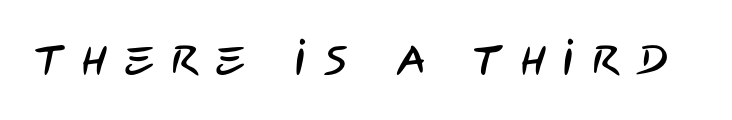
{"serif": "no", "width": "condensed", "stroke_contrast": "low", "x_height": "large", "monospaced": "no", "underline": "no", "letter_spacing": "wide", "letter_spacing_em": 0.43, "glyph_px": 41}
